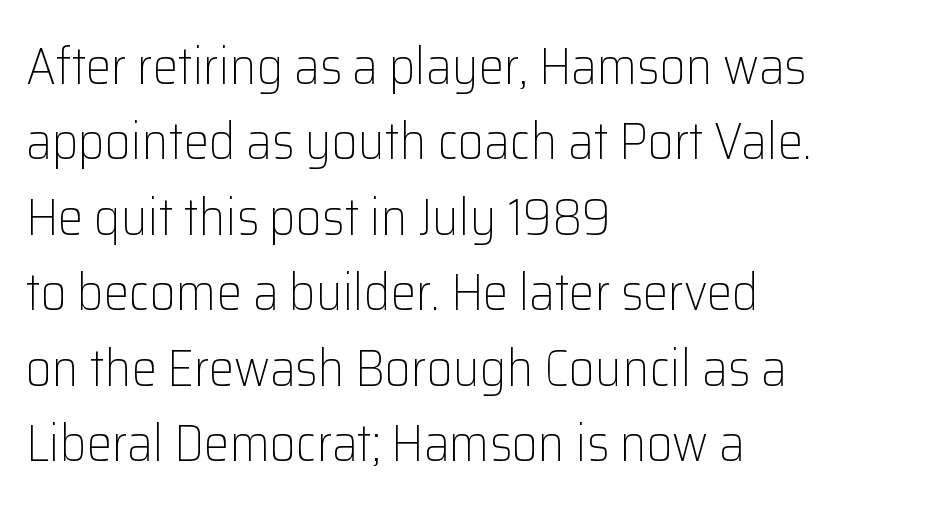
Q: Is the text bold? A: No.
Q: Is the text italic (slanted)? A: No, it is upright.
Q: Is the typeface a serif or a sans-serif typeface? A: Sans-serif.
Q: Is the text underlined? A: No.
Q: How is the paragraph aligned? A: Left-aligned.
Q: Is the spacing between letters normal or unusually wide? A: Normal.
Q: Is the spacing between lines tight, normal or loose? A: Normal.
Q: Width (condensed, normal, or wide)? A: Normal.
Q: Stroke contrast? A: Low.
Q: x-height? A: Medium.
Q: Monospaced? A: No.
